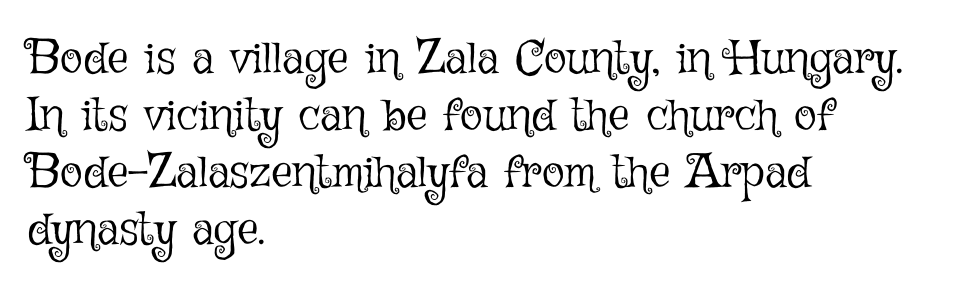
Spacing verdict: proportional, widths tailored to each character. If you drew a line through each stem, it would be perfectly vertical. Caption: standard tracking, unaltered. The typeface has the unassuming heft of standard copy or less.
